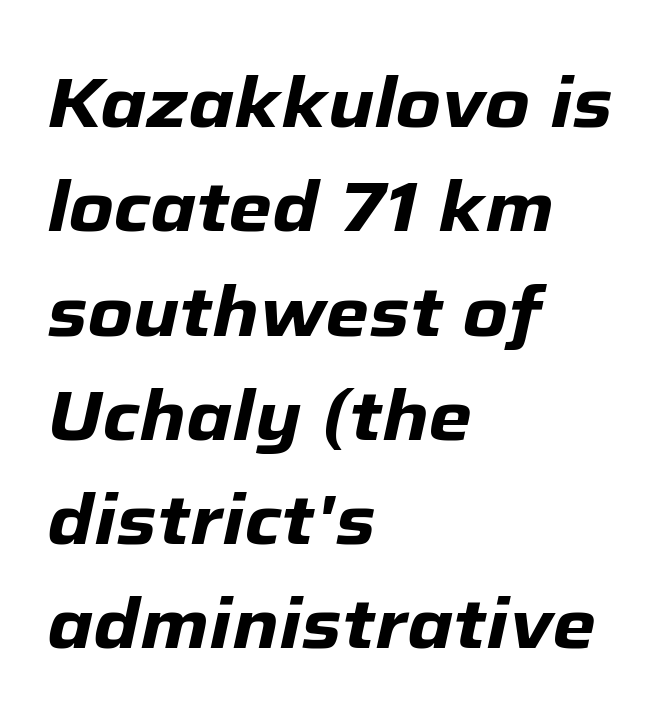
The image shows 70 px heavy type, italic (leaning right); set left-aligned, normal line spacing (1.49x), normal letter spacing, not underlined; low stroke contrast and a medium x-height.
